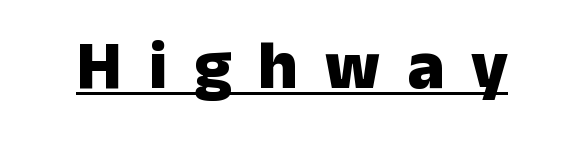
{"serif": "no", "italic": "no", "bold": "yes", "weight": "heavy", "width": "normal", "stroke_contrast": "low", "x_height": "medium", "monospaced": "no", "underline": "yes", "letter_spacing": "wide", "letter_spacing_em": 0.39, "glyph_px": 69}
